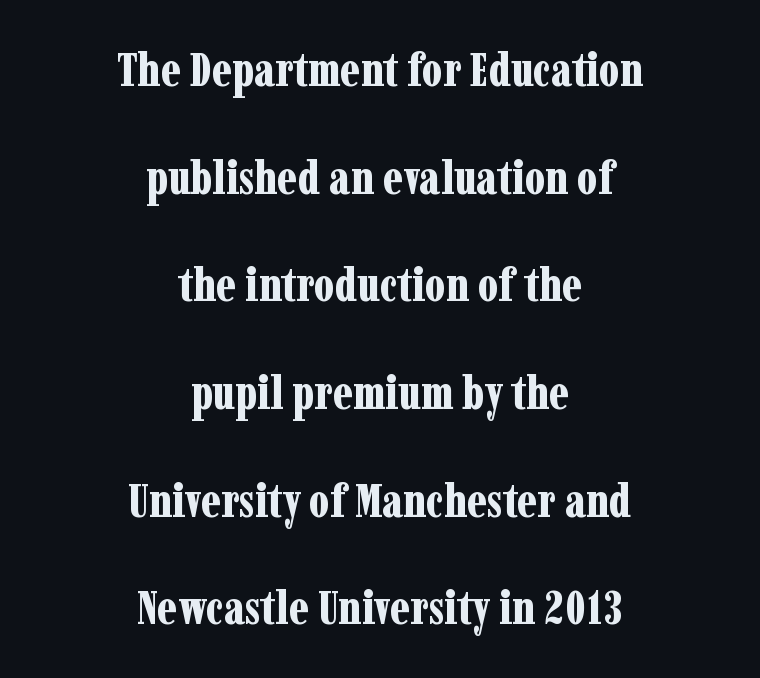
No extra tracking has been applied to these lines. The block of text is sparse from top to bottom, with ample space between rows. The face used here is proportionally spaced, like ordinary book or web type. Are there feet on the stems? There are — it's a serif. Both edges are ragged and mirror each other, which tells us the setting is centered. What weight is shown? A full bold with thick strokes.
